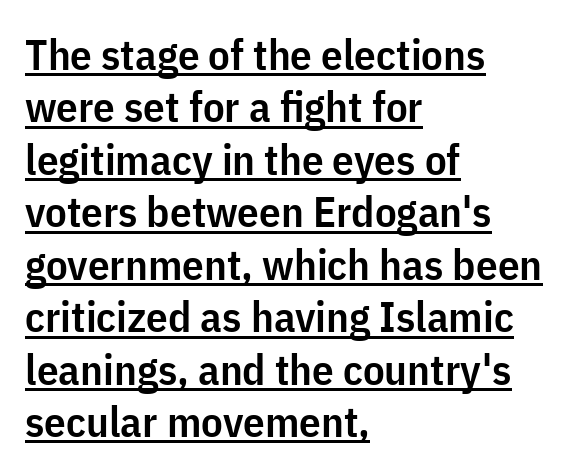
{"serif": "no", "italic": "no", "bold": "semi", "weight": "semibold", "width": "condensed", "stroke_contrast": "low", "x_height": "medium", "monospaced": "no", "underline": "yes", "align": "left", "line_spacing_ratio": 1.22, "letter_spacing": "normal", "letter_spacing_em": 0.0, "glyph_px": 43}
